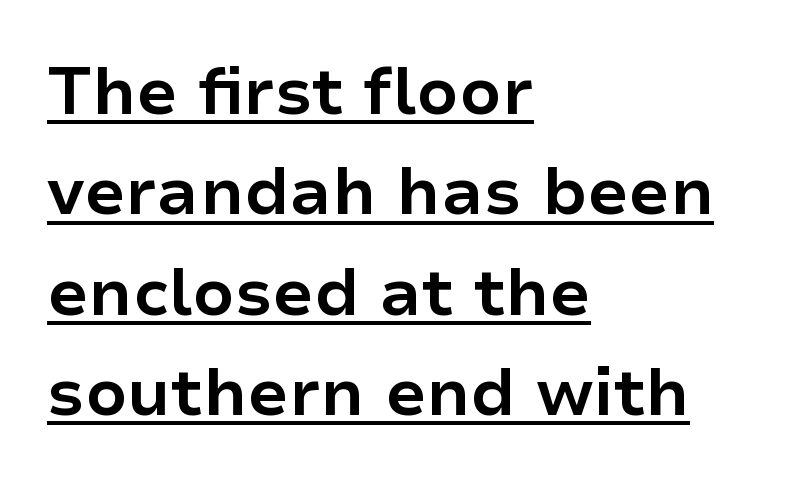
The image shows 66 px bold sans-serif type, upright; set left-aligned, normal line spacing (1.52x), normal letter spacing, underlined; low stroke contrast and a medium x-height.
